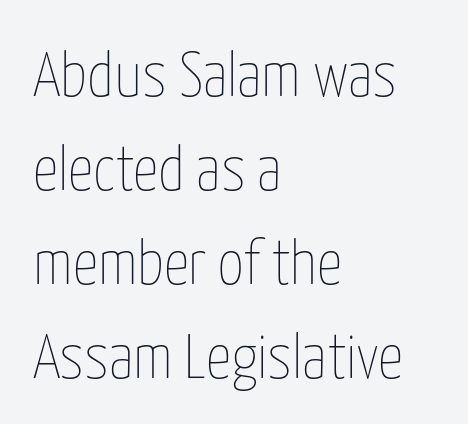
The image shows 63 px thin, condensed type, upright; set left-aligned, normal line spacing (1.49x), normal letter spacing, not underlined; low stroke contrast and a medium x-height.
